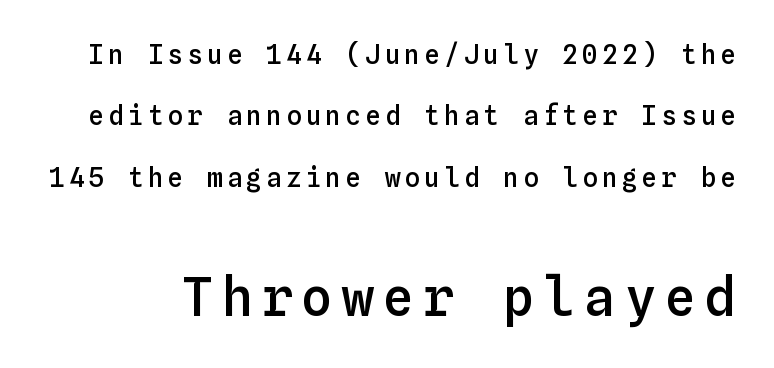
{"italic": "no", "bold": "semi", "weight": "semibold", "width": "normal", "stroke_contrast": "low", "x_height": "medium", "monospaced": "yes", "underline": "no", "line_spacing": "loose", "line_spacing_ratio": 2.36, "larger_block": "second", "size_ratio": 2.04, "glyph_px": 53}
